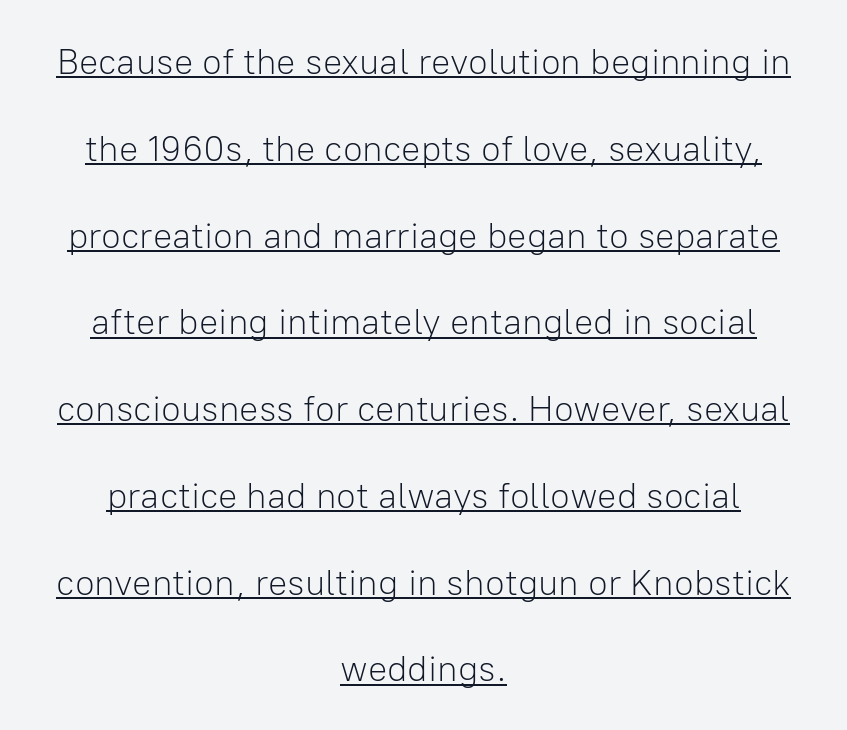
If you folded the block vertically in half, each line would mirror itself in length. The sample's only ornament is a line tracing under the words. Italic? Not at all — the glyphs are vertical. The rendering uses natural spacing where letterforms have individual widths. Interline gaps are noticeably wide in this sample. Is the stroke heavy? The answer is a plain regular-or-lighter.
